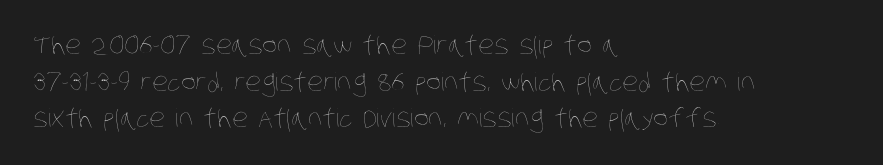
Q: Is the text bold? A: No.
Q: Is the text underlined? A: No.
Q: How is the paragraph aligned? A: Left-aligned.
Q: Is the spacing between letters normal or unusually wide? A: Normal.
Q: Is the spacing between lines tight, normal or loose? A: Normal.
